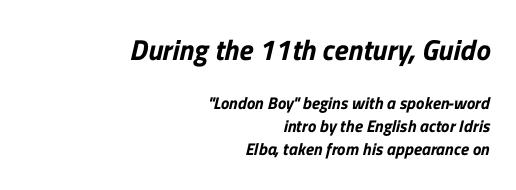
The image shows 29 px sans-serif type; set right-aligned, normal line spacing (1.35x), normal letter spacing, not underlined; the first (top) block is 1.71x larger; low stroke contrast and a medium x-height.
